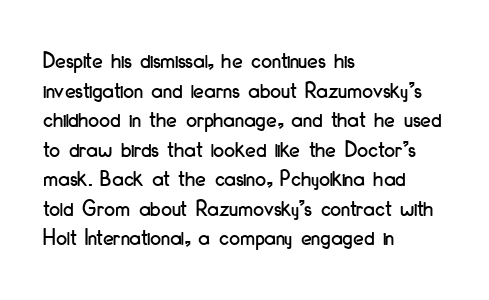
Q: Is the text italic (slanted)? A: No, it is upright.
Q: Is the text underlined? A: No.
Q: How is the paragraph aligned? A: Left-aligned.
Q: Is the spacing between letters normal or unusually wide? A: Normal.
